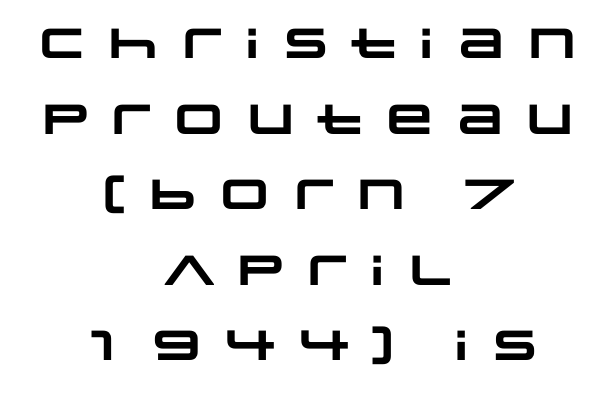
{"serif": "no", "bold": "yes", "weight": "heavy", "width": "wide", "stroke_contrast": "low", "x_height": "large", "monospaced": "no", "underline": "no", "align": "center", "line_spacing_ratio": 1.8, "letter_spacing": "wide", "letter_spacing_em": 0.2, "glyph_px": 42}
